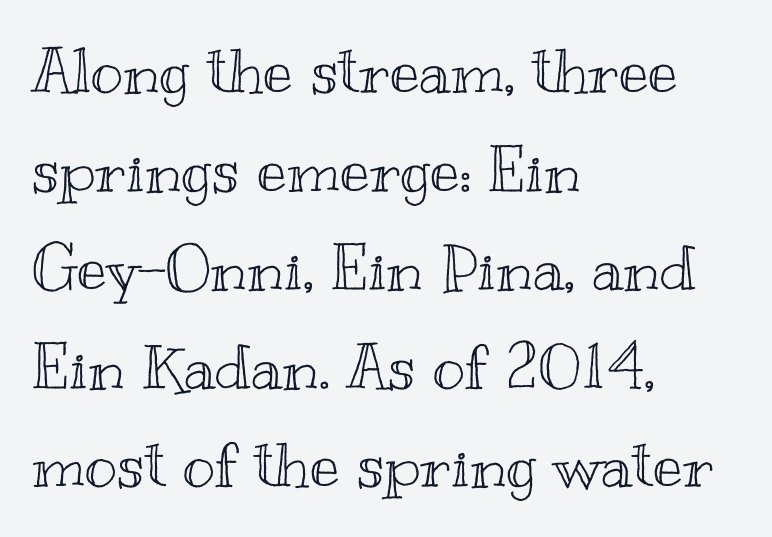
The image shows 62 px wide type, upright; set left-aligned, normal line spacing (1.59x), normal letter spacing, not underlined; a small x-height.
